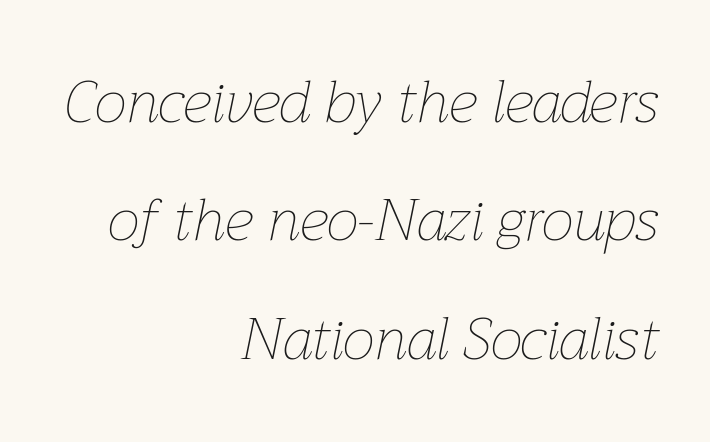
The image shows 58 px thin type, italic (leaning right); set right-aligned, loose line spacing (2.04x), normal letter spacing, not underlined; low stroke contrast and a medium x-height.
